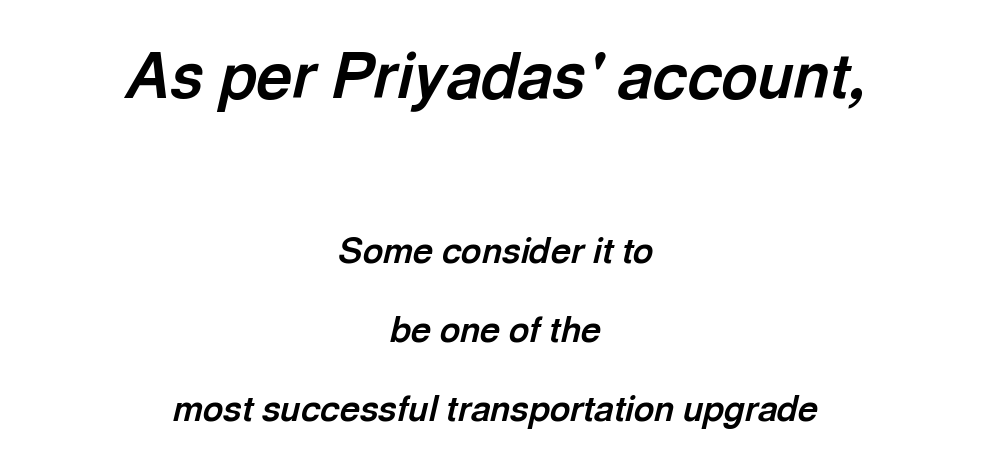
Is the type slanted? Yes — the strokes lean at a clear angle. Varying glyph widths throughout — classic text-font behaviour. Notice the wide empty band between every row — that's loose leading. Check the space under the baseline: it is left empty.
